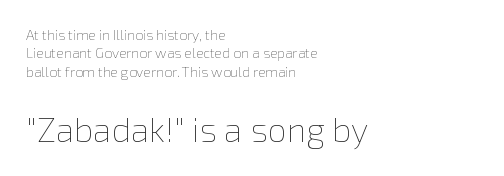
Q: Is the text bold? A: No.
Q: Is the text italic (slanted)? A: No, it is upright.
Q: Is the text underlined? A: No.
Q: How is the paragraph aligned? A: Left-aligned.
Q: Is the spacing between letters normal or unusually wide? A: Normal.
Q: Is the spacing between lines tight, normal or loose? A: Normal.
Q: Which block of text is set in a larger size, the first (top) or the second (bottom)? A: The second (bottom) one.
Q: Width (condensed, normal, or wide)? A: Normal.
Q: Stroke contrast? A: Low.
Q: x-height? A: Medium.
Q: Monospaced? A: No.
